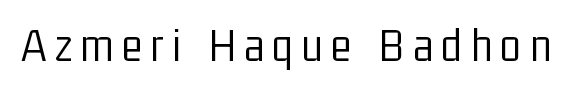
The image shows 49 px light, condensed sans-serif type, upright; set not underlined; low stroke contrast and a medium x-height.
